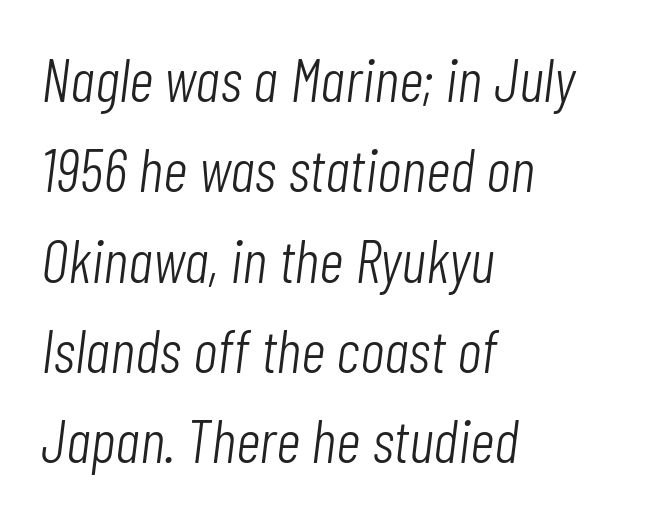
Characters follow at the spacing the type designer built in. Nobody drew a line under any word here. The letterforms sit at book weight or below. Successive baselines arrive at the customary interval. These lines are rendered in a variable-pitch font.
